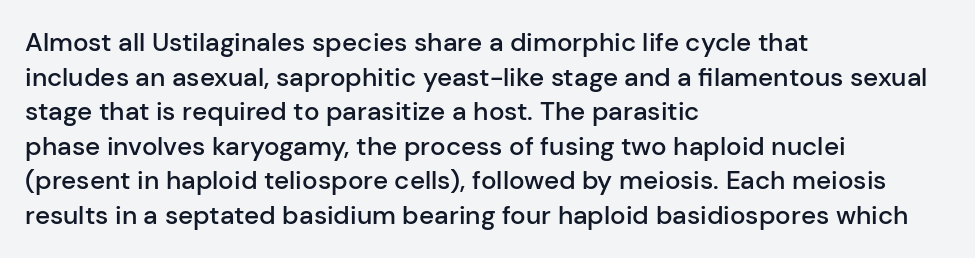
The image shows 26 px text type, upright; set left-aligned, normal line spacing (1.33x), normal letter spacing, not underlined.
